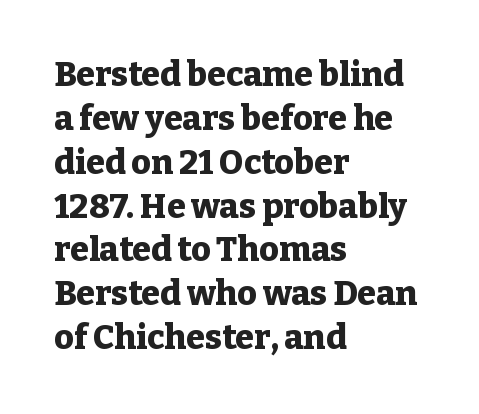
Does the leading feel generous? No, just average. Each row of text sits above clean, open space. Is the letter spacing exaggerated? No — it looks like the ordinary default. Which margin do the lines hug? The left one — the right edge is uneven.
